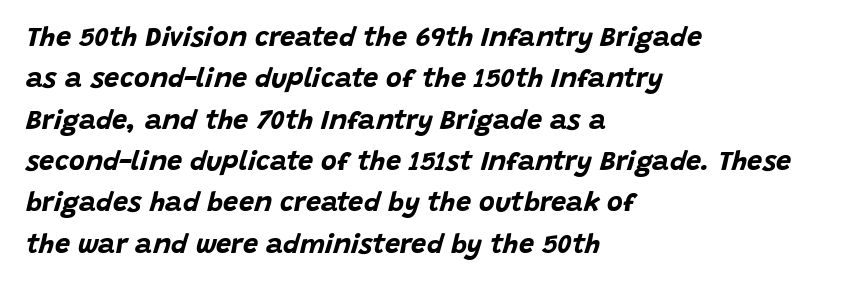
{"italic": "yes", "lean": "right", "slant_degrees": 15, "bold": "yes", "underline": "no", "align": "left", "line_spacing": "normal", "line_spacing_ratio": 1.53, "letter_spacing": "normal", "letter_spacing_em": 0.0, "glyph_px": 27}
